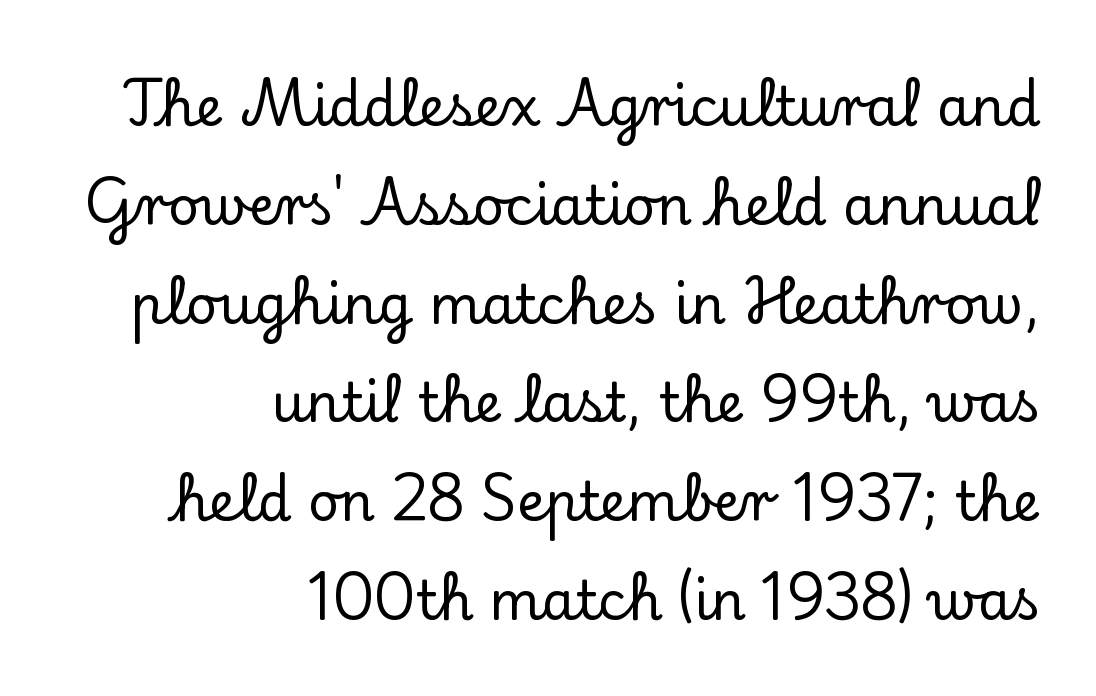
Beneath every word, the page is bare. This is the regular roman posture of the typeface. Are there feet on the stems? There are — it's a serif. Leftover space on each line is placed entirely before the opening word. A typesetter would call this proportional, since set widths differ per character. Tracking here is standard; glyphs follow each other at the usual distance.
